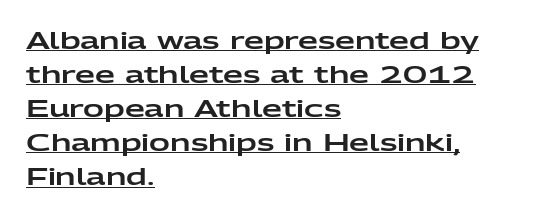
Q: Is the text italic (slanted)? A: No, it is upright.
Q: Is the text underlined? A: Yes.
Q: How is the paragraph aligned? A: Left-aligned.
Q: Is the spacing between letters normal or unusually wide? A: Normal.
Q: Is the spacing between lines tight, normal or loose? A: Normal.
